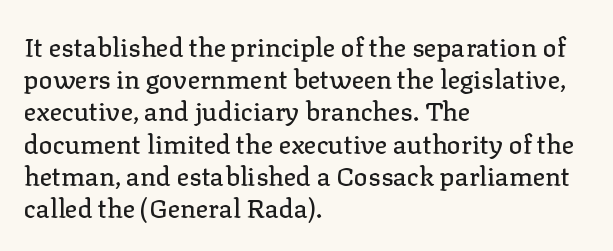
The image shows 26 px text type, upright; set left-aligned, line spacing 1.24x, normal letter spacing, not underlined.
